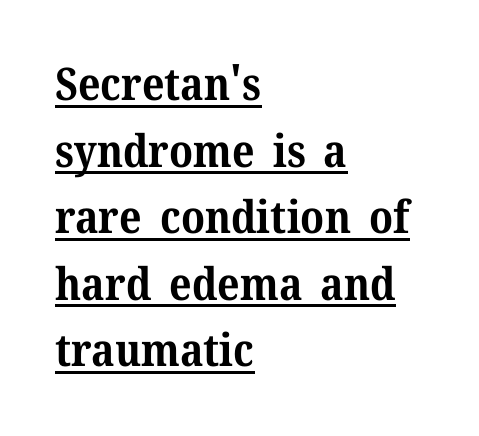
{"serif": "yes", "italic": "no", "bold": "yes", "weight": "bold", "width": "normal", "stroke_contrast": "medium", "x_height": "medium", "monospaced": "no", "underline": "yes", "align": "left", "line_spacing": "normal", "line_spacing_ratio": 1.48, "letter_spacing": "normal", "letter_spacing_em": 0.0, "glyph_px": 45}
